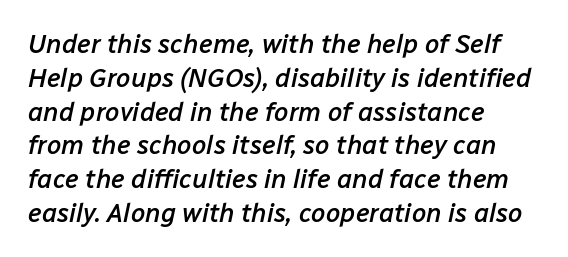
Q: Is the text bold? A: Semi-bold.
Q: Is the text italic (slanted)? A: Yes, it leans right by about 12 degrees.
Q: Is the text underlined? A: No.
Q: How is the paragraph aligned? A: Left-aligned.
Q: Is the spacing between letters normal or unusually wide? A: Normal.
Q: Is the spacing between lines tight, normal or loose? A: Normal.
